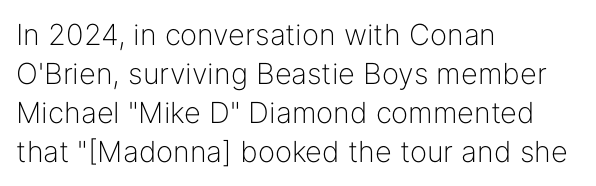
Normally led — the rows are evenly, conventionally spaced. Is the type heavy? It reads as light-to-regular instead. A roman cut, with each character standing at attention. Here the designer chose a conventional face with non-uniform glyph widths. Type style note: lacks serifs. Any mark beneath the type? The region is blank.
